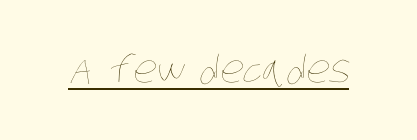
A continuous stroke trails under the words, as in a hyperlink. The letterforms sit at book weight or below. What stands out about the letter spacing? Nothing — it is the standard amount. The passage shown is typed in a proportional face where columns would drift.
